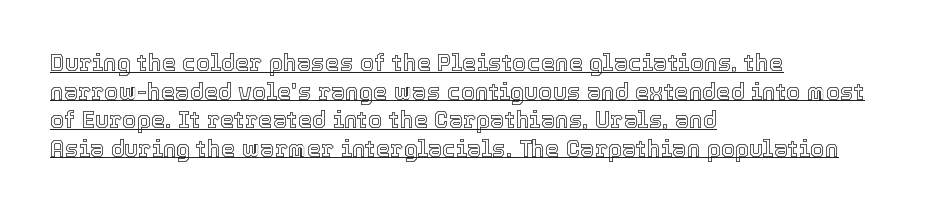
The rendering anchors every line to the left-hand side. Glyph-to-glyph distance matches everyday printed text. The typography opts for an upright posture over an oblique one. Caption: lettering with a line underneath.
